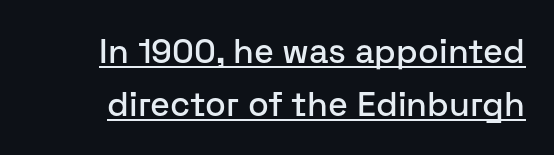
{"serif": "no", "italic": "no", "width": "normal", "stroke_contrast": "low", "x_height": "medium", "monospaced": "no", "underline": "yes", "line_spacing": "normal", "line_spacing_ratio": 1.55, "letter_spacing": "normal", "letter_spacing_em": 0.0, "glyph_px": 34}
